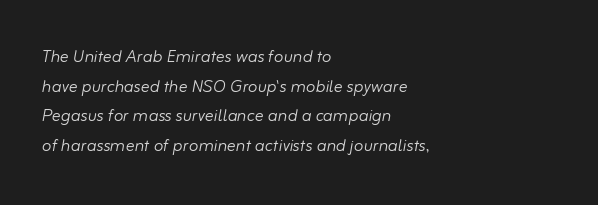
The image shows 22 px text type, italic (leaning right); set left-aligned, normal line spacing (1.35x), normal letter spacing, not underlined.
